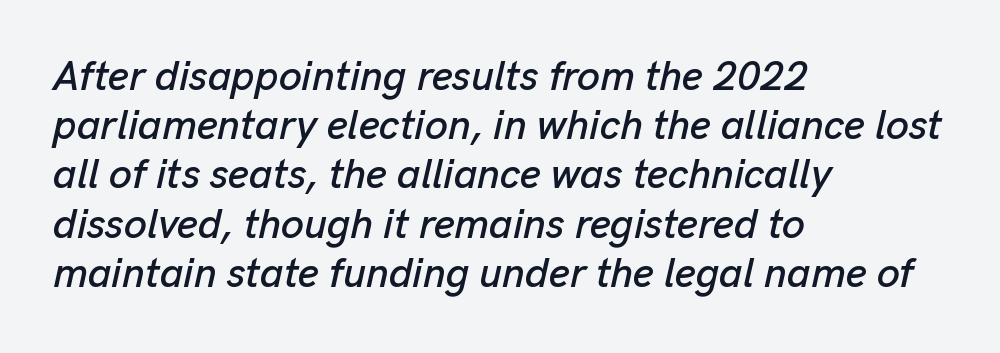
Honestly, the letter spacing is just normal — you wouldn't notice it. Only glyphs here, with clear space below each row. Spacing verdict: proportional, widths tailored to each character. An italicized treatment has been applied to the whole sample. All the whitespace from short lines collects on the right.
